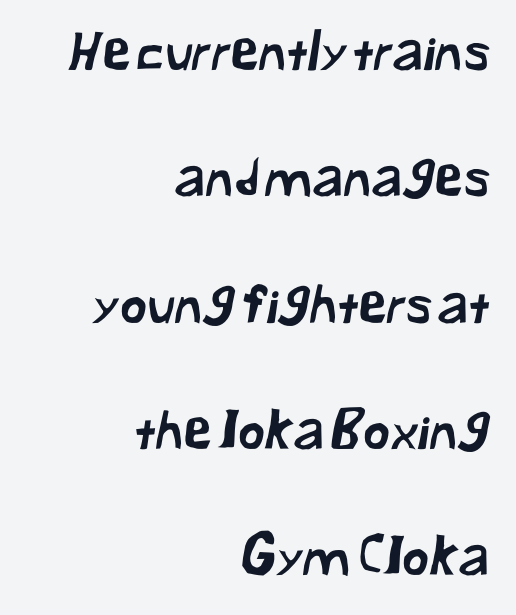
{"serif": "no", "width": "normal", "stroke_contrast": "low", "x_height": "medium", "monospaced": "no", "underline": "no", "align": "right", "line_spacing": "loose", "line_spacing_ratio": 2.43, "letter_spacing": "normal", "letter_spacing_em": 0.0, "glyph_px": 52}
